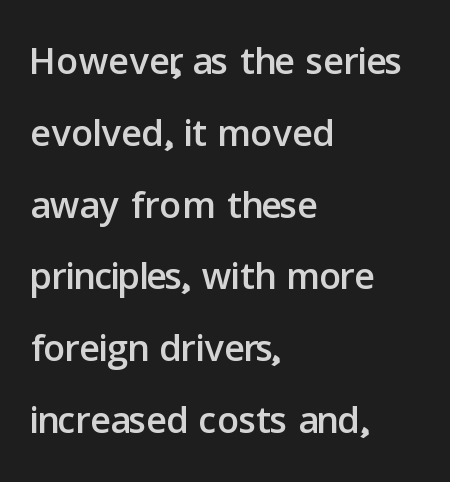
{"serif": "no", "italic": "no", "width": "normal", "stroke_contrast": "low", "x_height": "medium", "monospaced": "no", "underline": "no", "align": "left", "line_spacing": "normal", "line_spacing_ratio": 1.33, "letter_spacing": "normal", "letter_spacing_em": 0.0, "glyph_px": 54}
